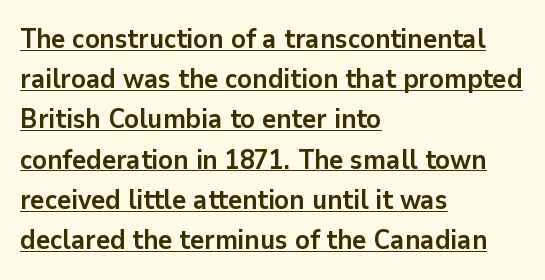
The image shows 27 px bold type, upright; set left-aligned, normal line spacing (1.49x), normal letter spacing, underlined.
